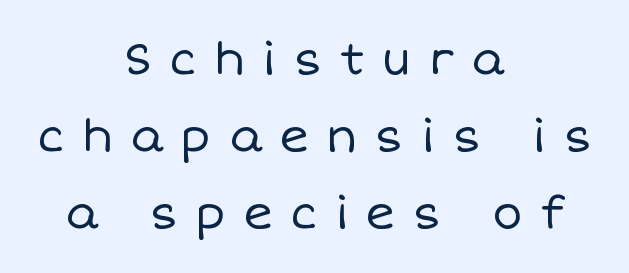
Ascenders rise straight up at ninety degrees. These glyphs show unthickened strokes, regular width or finer. Words appear elongated and porous because spacing is wide. Compared with a flush-left layout, this one balances lines on the center instead. Decoration check: the copy has no underline. Note the varied advance widths — an 'i' is clearly narrower than an 'm'.
